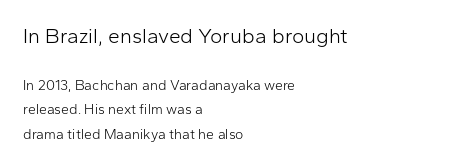
Italic: no, the glyphs are upright roman. Is the letter spacing exaggerated? No — it looks like the ordinary default. Weight: in the light-to-regular range. Which of the two is more prominent by size? The first, at the top.
